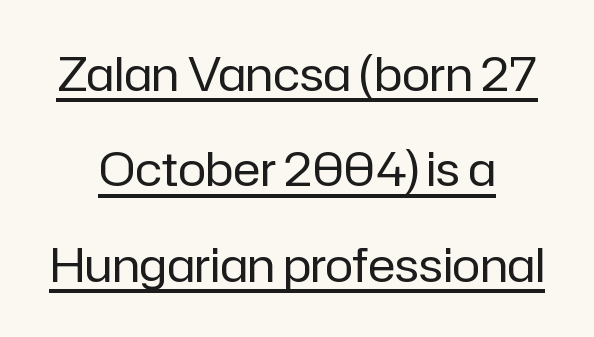
{"serif": "no", "italic": "no", "bold": "no", "weight": "regular", "width": "normal", "stroke_contrast": "low", "x_height": "medium", "monospaced": "no", "underline": "yes", "align": "center", "line_spacing": "loose", "line_spacing_ratio": 2.03, "letter_spacing": "normal", "letter_spacing_em": 0.0, "glyph_px": 47}
